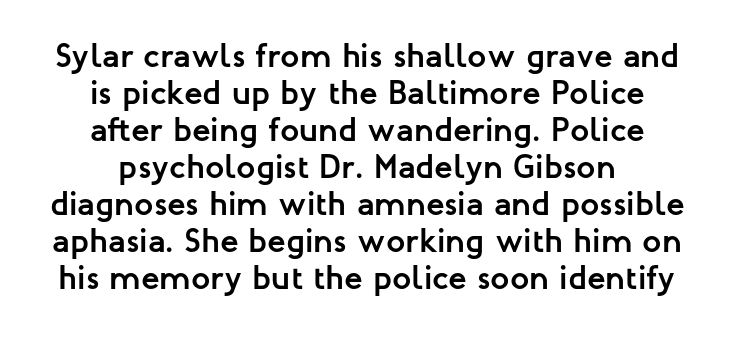
Leading: reduced. Does the lettering tilt? It doesn't — this is upright. Here the designer chose a conventional face with non-uniform glyph widths. Bare-footed words on every line. Observe the absence of serifs on each vertical stroke in this sample. Is the letter spacing exaggerated? No — it looks like the ordinary default.
